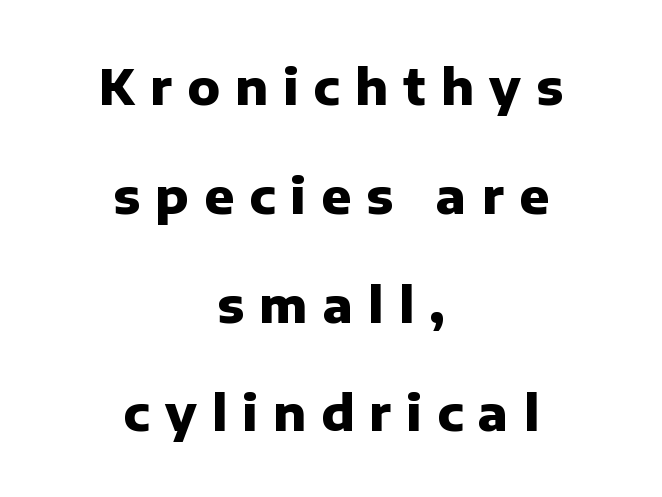
The typesetter chose a symmetrical, centered arrangement here. These lines were composed using upright roman letters. Notice the wide empty band between every row — that's loose leading. Does the type have serifs? No, each stem ends abruptly. These words are printed bold, with thick strokes throughout. Do the characters align in a grid? No, the font is proportional.
